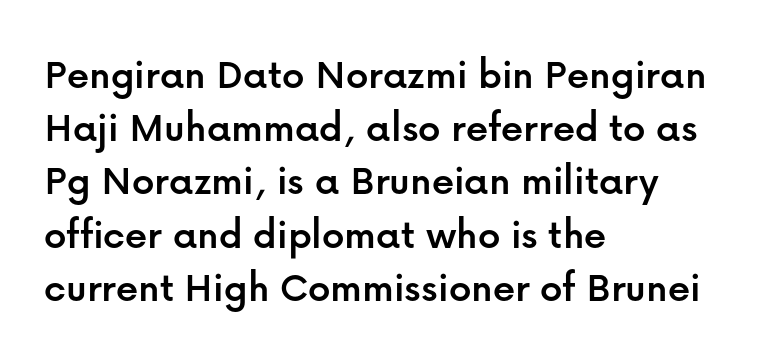
Q: Is the text italic (slanted)? A: No, it is upright.
Q: Is the typeface a serif or a sans-serif typeface? A: Sans-serif.
Q: Is the text underlined? A: No.
Q: How is the paragraph aligned? A: Left-aligned.
Q: Is the spacing between letters normal or unusually wide? A: Normal.
Q: Width (condensed, normal, or wide)? A: Normal.
Q: Stroke contrast? A: Low.
Q: x-height? A: Medium.
Q: Monospaced? A: No.
